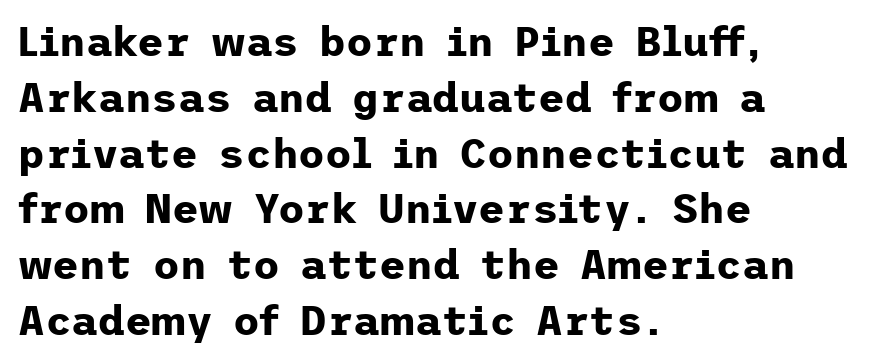
Q: Is the text bold? A: Yes.
Q: Is the text italic (slanted)? A: No, it is upright.
Q: Is the typeface a serif or a sans-serif typeface? A: Sans-serif.
Q: Is the text underlined? A: No.
Q: How is the paragraph aligned? A: Left-aligned.
Q: Is the spacing between letters normal or unusually wide? A: Normal.
Q: Is the spacing between lines tight, normal or loose? A: Normal.
Q: Width (condensed, normal, or wide)? A: Normal.
Q: Stroke contrast? A: Low.
Q: x-height? A: Medium.
